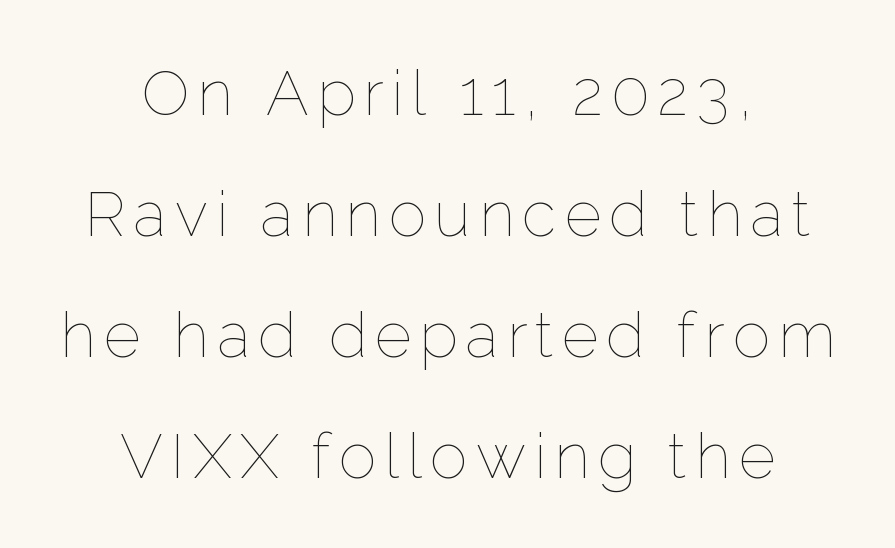
You could not count columns in this text — the font is proportionally spaced. This rendering features lettering with no underline. A light-to-regular cut is what we see here. What's the leading like? Stretched, with rows far apart. The lines in this sample share a center point and differ in where they start and stop. Italic: no, the glyphs are upright roman.
